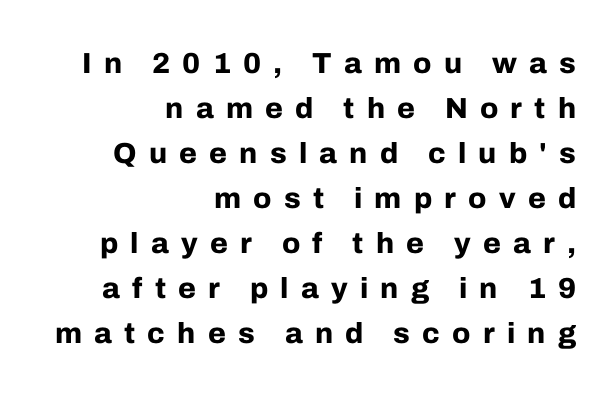
Q: Is the text bold? A: Yes.
Q: Is the text italic (slanted)? A: No, it is upright.
Q: Is the typeface a serif or a sans-serif typeface? A: Sans-serif.
Q: Is the text underlined? A: No.
Q: How is the paragraph aligned? A: Right-aligned.
Q: Is the spacing between letters normal or unusually wide? A: Unusually wide.
Q: Is the spacing between lines tight, normal or loose? A: Normal.
Q: Width (condensed, normal, or wide)? A: Normal.
Q: Stroke contrast? A: Low.
Q: x-height? A: Medium.
Q: Monospaced? A: No.
